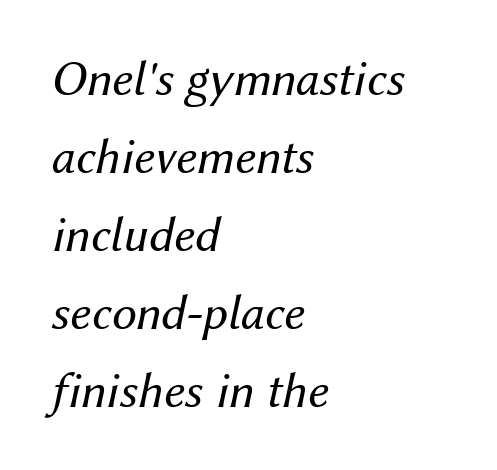
Looks like regular typesetting: each glyph gets only the width it needs. Honestly, the row spacing looks completely unremarkable. A typesetter would call this zero additional tracking. Observe the lean: these are italic letterforms. The specimen omits any rule beneath the text block's lines.
